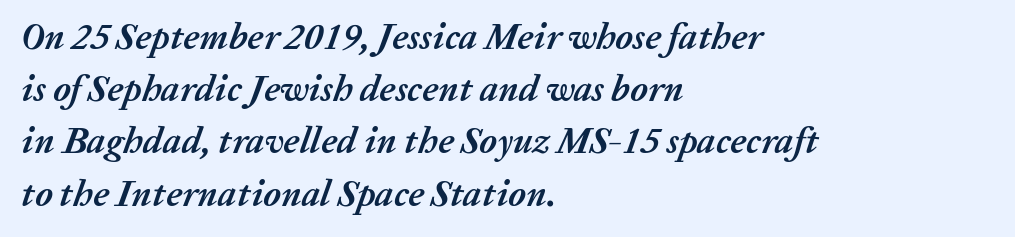
The image shows 37 px semibold type, italic (leaning right); set left-aligned, normal line spacing (1.41x), normal letter spacing, not underlined; medium stroke contrast and a medium x-height.
